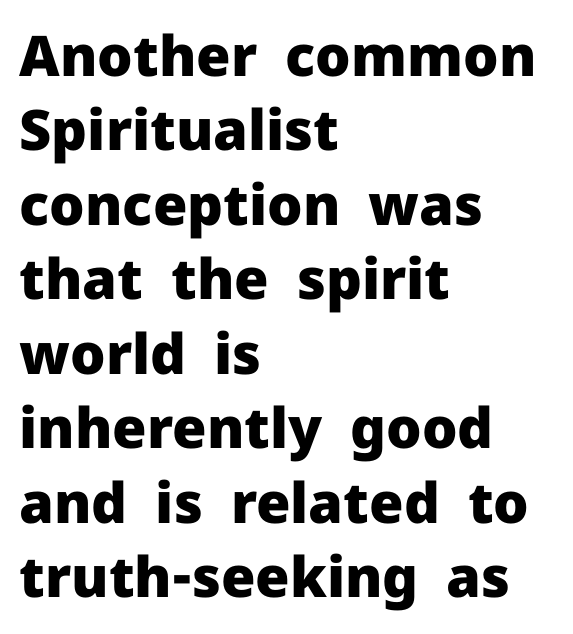
In terms of leading, this rendering sits right in the middle. Check where the strokes stop: nothing finishes them off — pure sans. The passage shown is emphatically bold. The typography opts for an upright posture over an oblique one. Do the characters align in a grid? No, the font is proportional.
